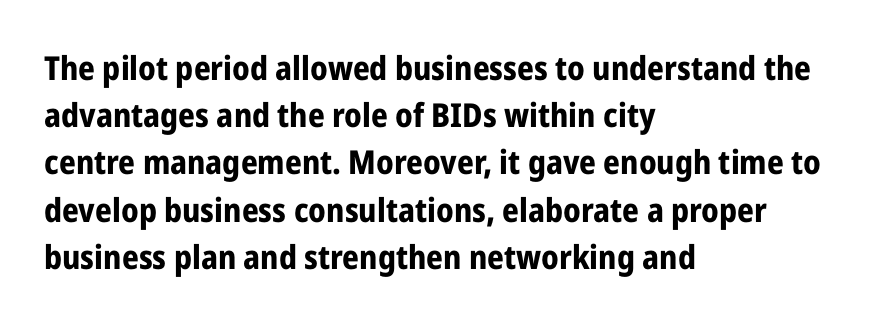
{"serif": "no", "italic": "no", "bold": "yes", "weight": "bold", "width": "condensed", "stroke_contrast": "low", "x_height": "medium", "monospaced": "no", "underline": "no", "align": "left", "line_spacing": "normal", "line_spacing_ratio": 1.43, "letter_spacing": "normal", "letter_spacing_em": 0.0, "glyph_px": 33}
